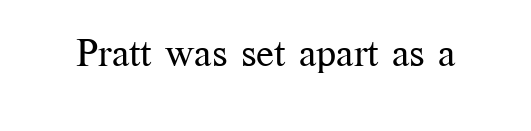
Varying glyph widths throughout — classic text-font behaviour. Words float on clear page, feet unadorned. These glyphs show unthickened strokes, regular width or finer. You could call the tracking neutral — neither tight nor loose. These lines were composed using upright roman letters.
